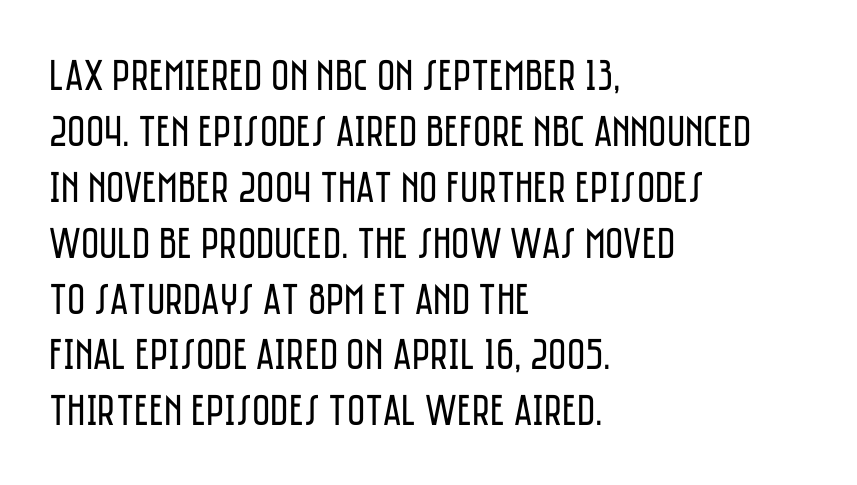
Q: Is the text bold? A: No.
Q: Is the text italic (slanted)? A: No, it is upright.
Q: Is the typeface a serif or a sans-serif typeface? A: Sans-serif.
Q: Is the text underlined? A: No.
Q: How is the paragraph aligned? A: Left-aligned.
Q: Is the spacing between letters normal or unusually wide? A: Normal.
Q: Is the spacing between lines tight, normal or loose? A: Normal.
Q: Width (condensed, normal, or wide)? A: Condensed.
Q: Stroke contrast? A: Low.
Q: x-height? A: Large.
Q: Monospaced? A: No.
